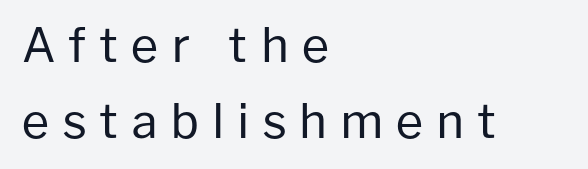
The image shows 47 px regular-weight sans-serif type, upright; set left-aligned, normal line spacing (1.62x), unusually wide letter spacing (+0.27 em), not underlined; low stroke contrast and a medium x-height.
